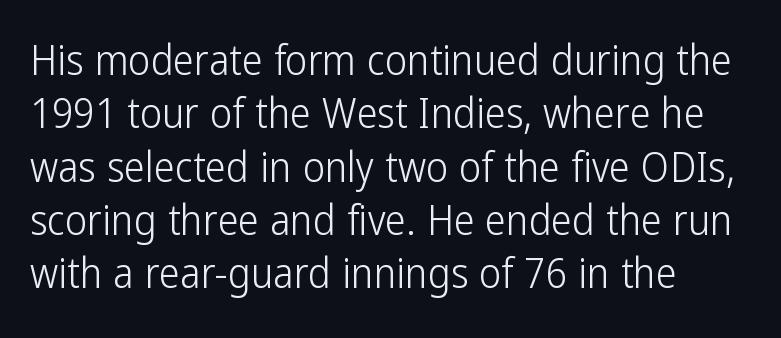
{"serif": "no", "italic": "no", "bold": "no", "weight": "light", "width": "condensed", "stroke_contrast": "low", "x_height": "medium", "monospaced": "no", "underline": "no", "align": "left", "line_spacing": "normal", "line_spacing_ratio": 1.27, "letter_spacing": "normal", "letter_spacing_em": 0.0, "glyph_px": 42}
